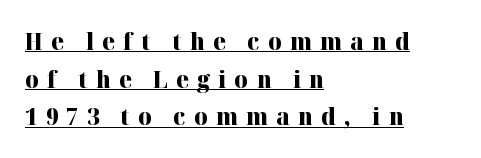
The type is letterspaced generously, with wide tracking. Underlined type. Reading down the block, your eye returns to a fixed left position each line. The sample has been set heavy, in full bold. This sample uses an upright cut, with every glyph sitting square on the baseline.
